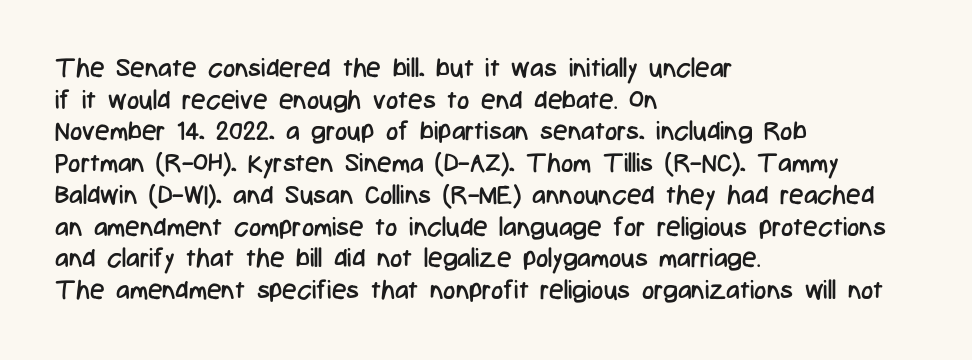
{"italic": "no", "bold": "no", "underline": "no", "align": "left", "line_spacing_ratio": 1.22, "letter_spacing": "normal", "letter_spacing_em": 0.0, "glyph_px": 26}
